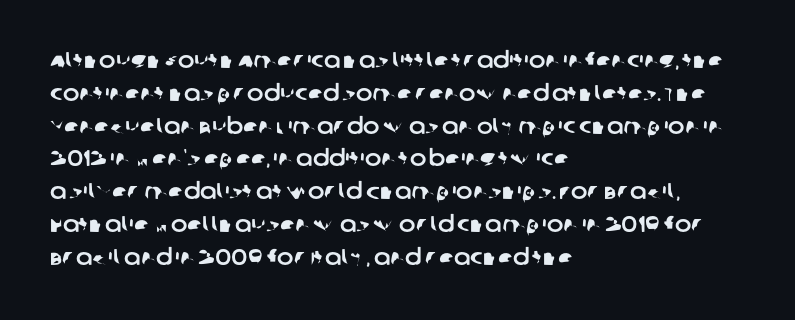
No word sits above an underline. The lines sit at an ordinary, default distance from one another. Is the letter spacing exaggerated? No — it looks like the ordinary default. Caption: multi-line text, flush left, ragged right.
